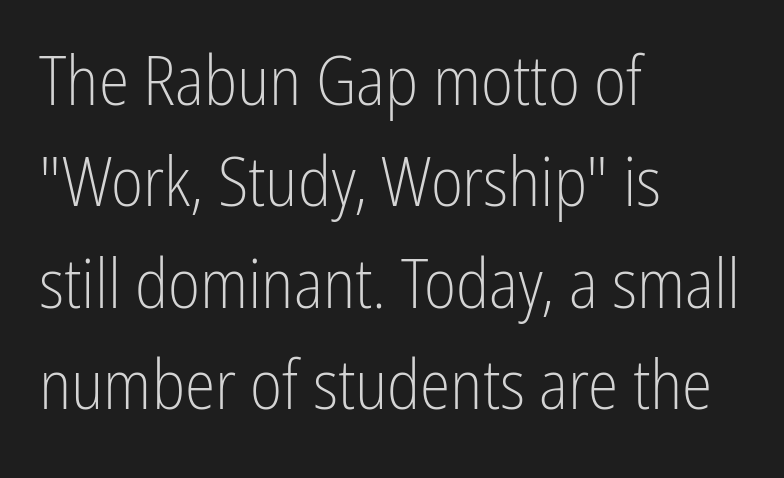
Q: Is the text bold? A: No.
Q: Is the text italic (slanted)? A: No, it is upright.
Q: Is the typeface a serif or a sans-serif typeface? A: Sans-serif.
Q: Is the text underlined? A: No.
Q: How is the paragraph aligned? A: Left-aligned.
Q: Is the spacing between letters normal or unusually wide? A: Normal.
Q: Is the spacing between lines tight, normal or loose? A: Normal.
Q: Width (condensed, normal, or wide)? A: Condensed.
Q: Stroke contrast? A: Low.
Q: x-height? A: Medium.
Q: Monospaced? A: No.
